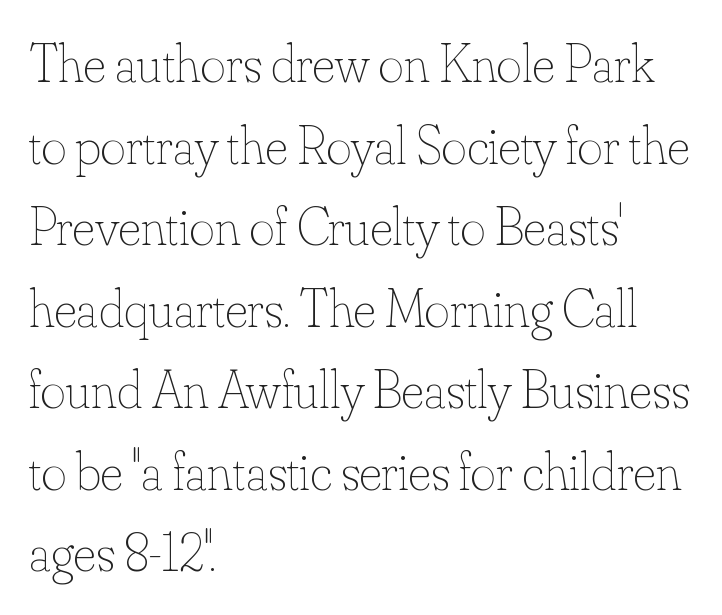
Q: Is the text bold? A: No.
Q: Is the text italic (slanted)? A: No, it is upright.
Q: Is the text underlined? A: No.
Q: How is the paragraph aligned? A: Left-aligned.
Q: Is the spacing between letters normal or unusually wide? A: Normal.
Q: Is the spacing between lines tight, normal or loose? A: Normal.
Q: Width (condensed, normal, or wide)? A: Normal.
Q: Stroke contrast? A: Low.
Q: x-height? A: Small.
Q: Monospaced? A: No.
